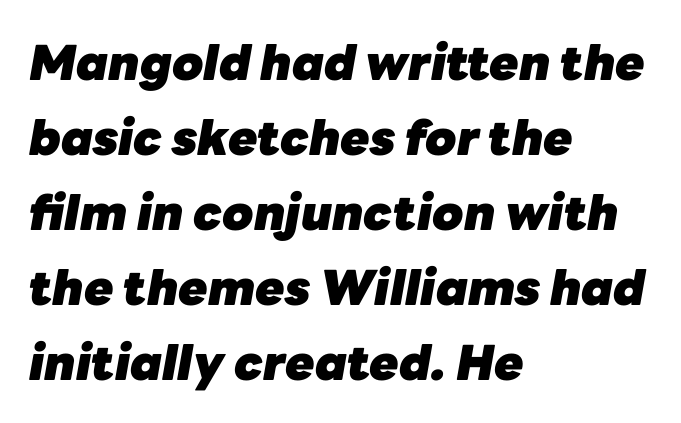
Q: Is the text bold? A: Yes.
Q: Is the text italic (slanted)? A: Yes, it leans right by about 10 degrees.
Q: Is the text underlined? A: No.
Q: How is the paragraph aligned? A: Left-aligned.
Q: Is the spacing between letters normal or unusually wide? A: Normal.
Q: Is the spacing between lines tight, normal or loose? A: Normal.
Q: Width (condensed, normal, or wide)? A: Normal.
Q: Stroke contrast? A: Low.
Q: x-height? A: Medium.
Q: Monospaced? A: No.
